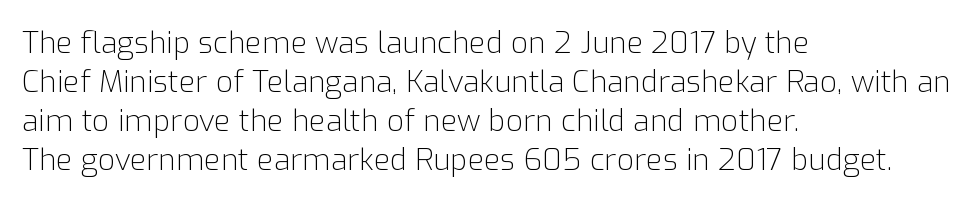
Casual observation: everything's shoved over to the left. The strip under each line holds only bare page. The rendering uses natural spacing where letterforms have individual widths. The line texture is even and compact thanks to regular tracking. Summary of vertical rhythm: regular, with standard interline spacing.
